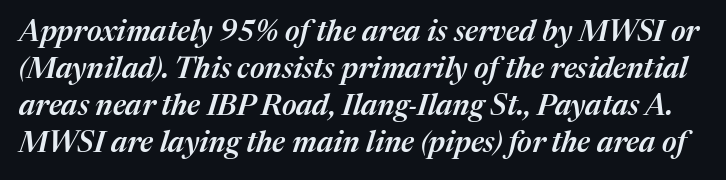
Q: Is the text bold? A: Semi-bold.
Q: Is the text italic (slanted)? A: Yes, it leans right by about 17 degrees.
Q: Is the text underlined? A: No.
Q: Is the spacing between letters normal or unusually wide? A: Normal.
Q: Is the spacing between lines tight, normal or loose? A: Normal.
Q: Width (condensed, normal, or wide)? A: Normal.
Q: Stroke contrast? A: Medium.
Q: x-height? A: Medium.
Q: Monospaced? A: No.
